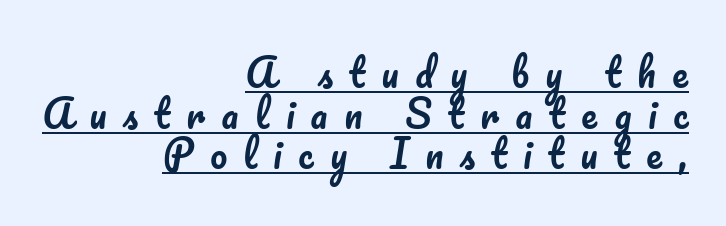
The leading is snug, giving the passage a crowded texture. Beneath each row of characters lies a ruled line. Think of a printed novel: that variable character pitch is what you see here. Where is the straight margin? On the right. Display-style spreading of the glyphs; the letterfit is very open.
